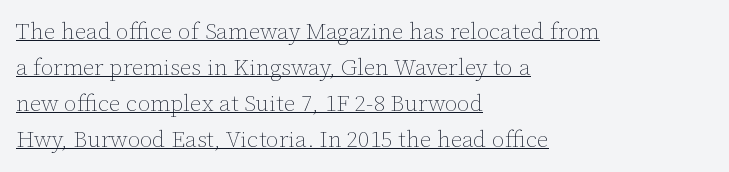
{"italic": "no", "bold": "no", "underline": "yes", "align": "left", "line_spacing": "normal", "line_spacing_ratio": 1.57, "letter_spacing": "normal", "letter_spacing_em": 0.0, "glyph_px": 23}
